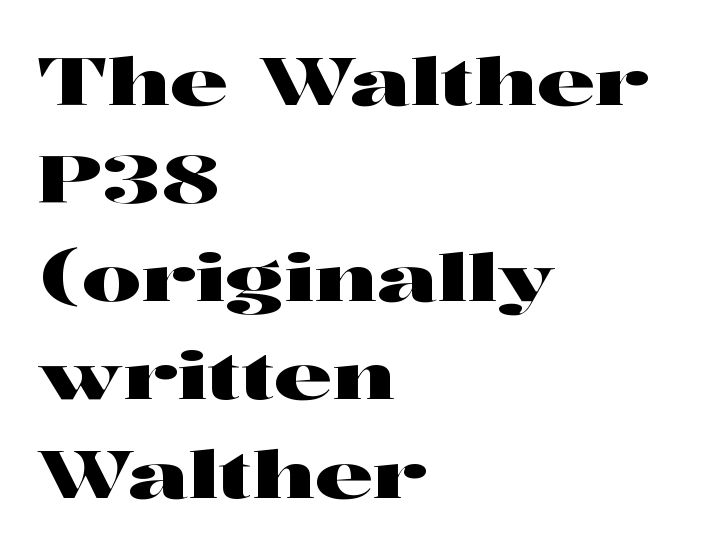
Q: Is the text italic (slanted)? A: No, it is upright.
Q: Is the typeface a serif or a sans-serif typeface? A: Serif.
Q: Is the text underlined? A: No.
Q: How is the paragraph aligned? A: Left-aligned.
Q: Is the spacing between letters normal or unusually wide? A: Normal.
Q: Is the spacing between lines tight, normal or loose? A: Normal.
Q: Width (condensed, normal, or wide)? A: Wide.
Q: Stroke contrast? A: High.
Q: x-height? A: Medium.
Q: Monospaced? A: No.
